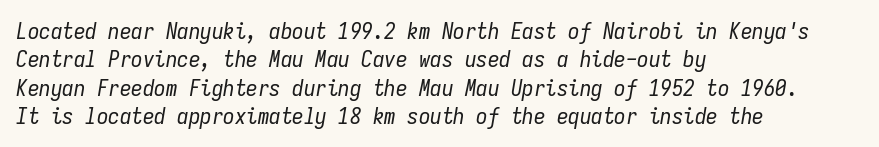
Q: Is the text bold? A: No.
Q: Is the text italic (slanted)? A: Yes, it leans right by about 9 degrees.
Q: Is the text underlined? A: No.
Q: How is the paragraph aligned? A: Left-aligned.
Q: Is the spacing between letters normal or unusually wide? A: Normal.
